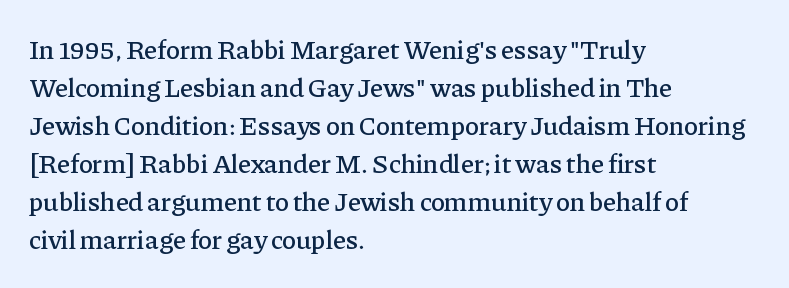
Every stem runs plumb, perpendicular to the baseline. No extra tracking has been applied to these lines. Students, observe: this is what conventionally led text looks like. The rendering anchors every line to the left-hand side. Just letters on the line, the space beneath them empty.
